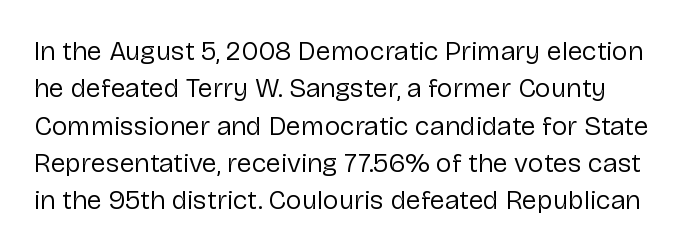
Q: Is the text bold? A: No.
Q: Is the text italic (slanted)? A: No, it is upright.
Q: Is the text underlined? A: No.
Q: Is the spacing between letters normal or unusually wide? A: Normal.
Q: Is the spacing between lines tight, normal or loose? A: Normal.
